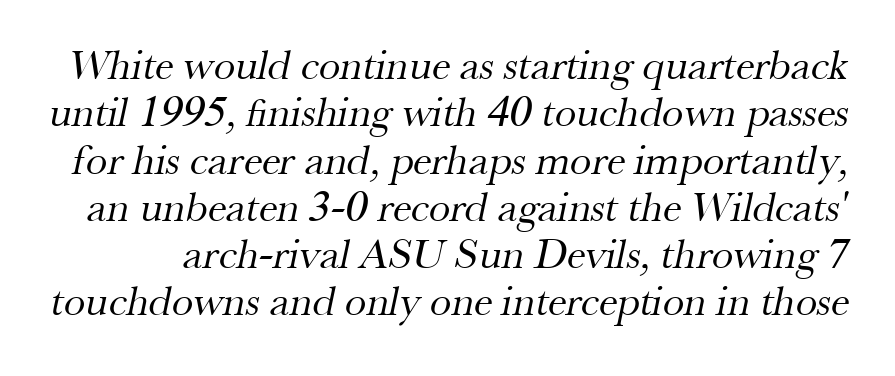
A bare baseline throughout the passage. Does the type have serifs? Yes, each stem ends in a small foot. On a weight scale, this lands at 450 or below. Do the characters align in a grid? No, the font is proportional. Words appear dense and cohesive because spacing is normal. Quick note: interline space is minimal.
